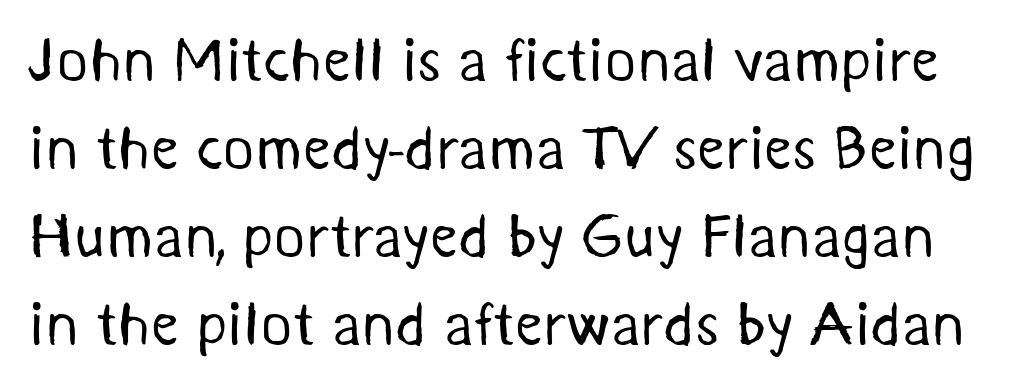
Q: Is the text bold? A: No.
Q: Is the typeface a serif or a sans-serif typeface? A: Sans-serif.
Q: Is the text underlined? A: No.
Q: Is the spacing between letters normal or unusually wide? A: Normal.
Q: Is the spacing between lines tight, normal or loose? A: Normal.
Q: Width (condensed, normal, or wide)? A: Normal.
Q: Stroke contrast? A: Medium.
Q: x-height? A: Medium.
Q: Monospaced? A: No.
